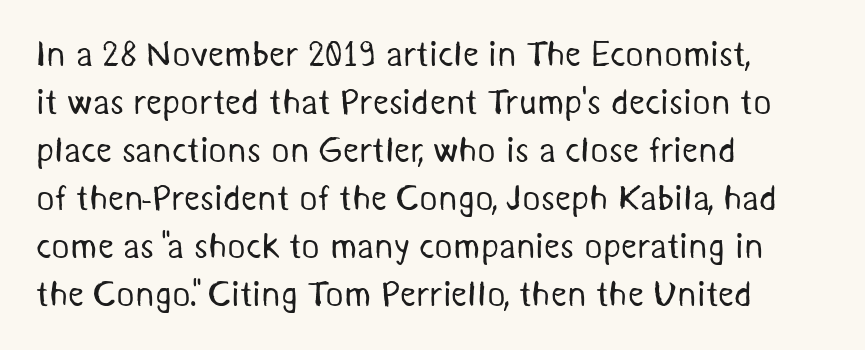
The image shows 35 px regular-weight sans-serif type; set left-aligned, normal line spacing (1.37x), normal letter spacing, not underlined; medium stroke contrast and a medium x-height.
